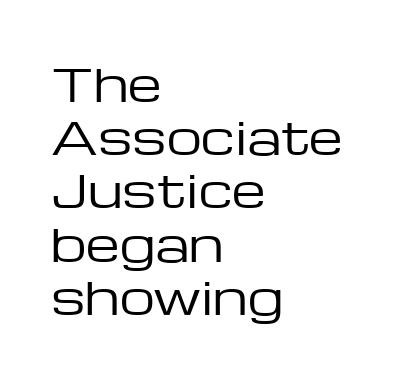
Q: Is the text bold? A: No.
Q: Is the text italic (slanted)? A: No, it is upright.
Q: Is the typeface a serif or a sans-serif typeface? A: Sans-serif.
Q: Is the text underlined? A: No.
Q: How is the paragraph aligned? A: Left-aligned.
Q: Is the spacing between letters normal or unusually wide? A: Normal.
Q: Width (condensed, normal, or wide)? A: Wide.
Q: Stroke contrast? A: Low.
Q: x-height? A: Medium.
Q: Monospaced? A: No.
